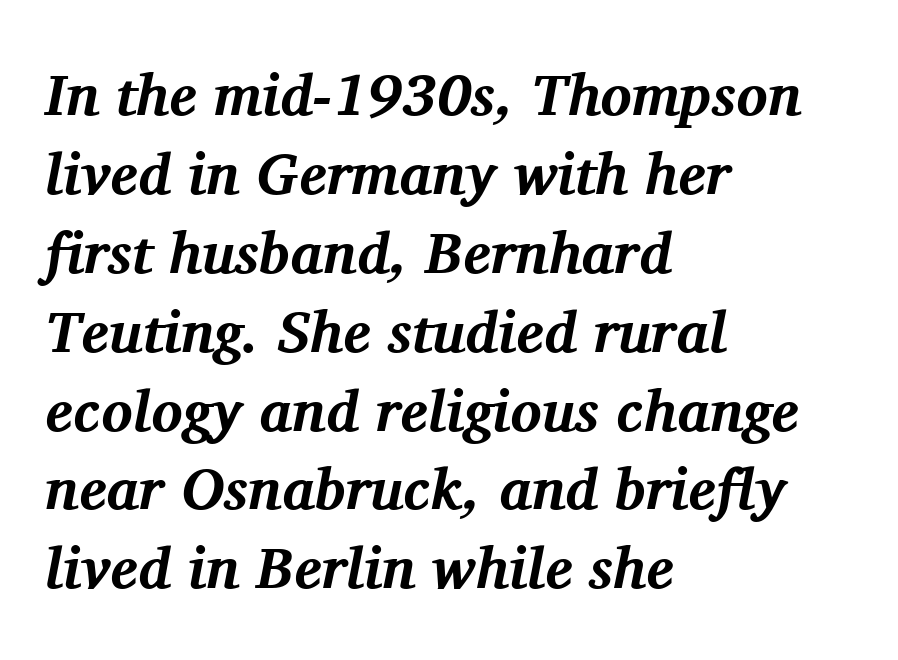
{"serif": "yes", "italic": "yes", "lean": "right", "slant_degrees": 11, "bold": "yes", "weight": "bold", "width": "normal", "stroke_contrast": "medium", "x_height": "medium", "monospaced": "no", "underline": "no", "align": "left", "line_spacing": "normal", "line_spacing_ratio": 1.36, "letter_spacing": "normal", "letter_spacing_em": 0.0, "glyph_px": 58}
